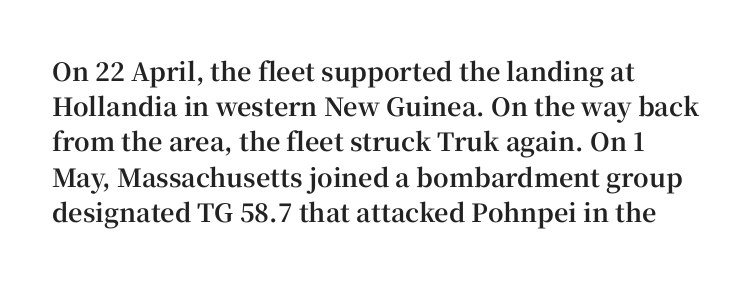
{"italic": "no", "bold": "yes", "underline": "no", "align": "left", "line_spacing": "normal", "line_spacing_ratio": 1.41, "letter_spacing": "normal", "letter_spacing_em": 0.0, "glyph_px": 25}
